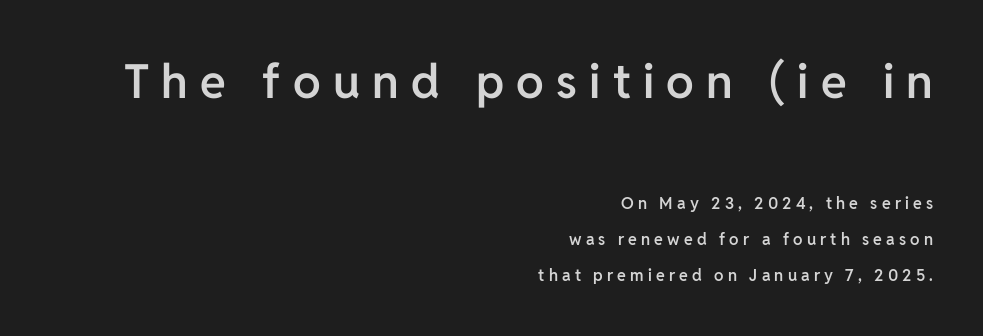
Only glyphs here, with clear space below each row. Does the bottom block carry the larger type? No, the top block does. Display-style spreading of the glyphs; the letterfit is very open. Here the designer chose a conventional face with non-uniform glyph widths.
